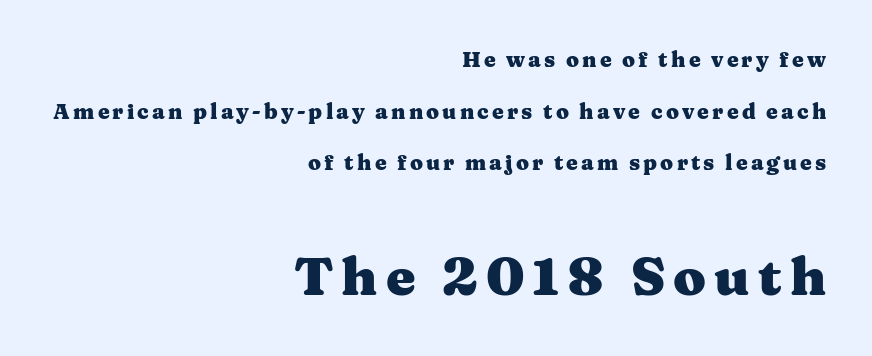
The image shows 53 px heavy, wide serif type, upright; set right-aligned, loose line spacing (2.46x), not underlined; the second (bottom) block is 2.52x larger; medium stroke contrast and a medium x-height.
